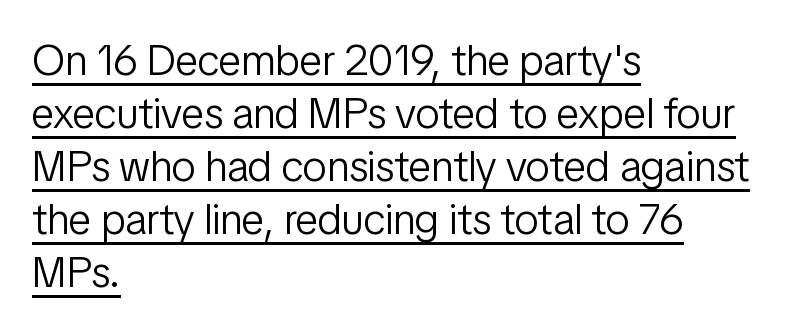
{"serif": "no", "italic": "no", "bold": "no", "weight": "light", "width": "condensed", "stroke_contrast": "low", "x_height": "medium", "monospaced": "no", "underline": "yes", "align": "left", "line_spacing_ratio": 1.23, "letter_spacing": "normal", "letter_spacing_em": 0.0, "glyph_px": 43}
